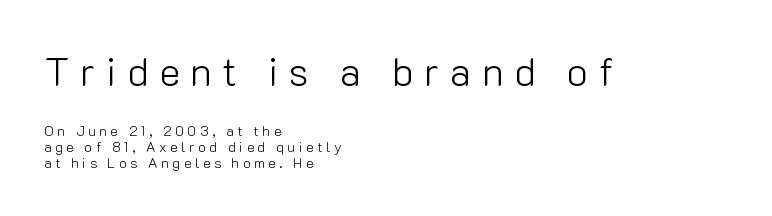
Q: Is the text bold? A: No.
Q: Is the text italic (slanted)? A: No, it is upright.
Q: Is the typeface a serif or a sans-serif typeface? A: Sans-serif.
Q: Is the text underlined? A: No.
Q: How is the paragraph aligned? A: Left-aligned.
Q: Is the spacing between letters normal or unusually wide? A: Unusually wide.
Q: Is the spacing between lines tight, normal or loose? A: Tight.
Q: Which block of text is set in a larger size, the first (top) or the second (bottom)? A: The first (top) one.
Q: Width (condensed, normal, or wide)? A: Normal.
Q: Stroke contrast? A: Low.
Q: x-height? A: Medium.
Q: Monospaced? A: No.
